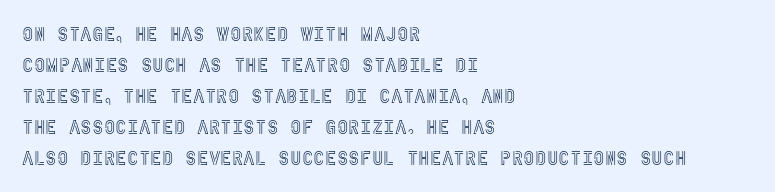
{"italic": "no", "underline": "no", "align": "left", "line_spacing": "normal", "line_spacing_ratio": 1.55, "letter_spacing": "normal", "letter_spacing_em": 0.0, "glyph_px": 20}
